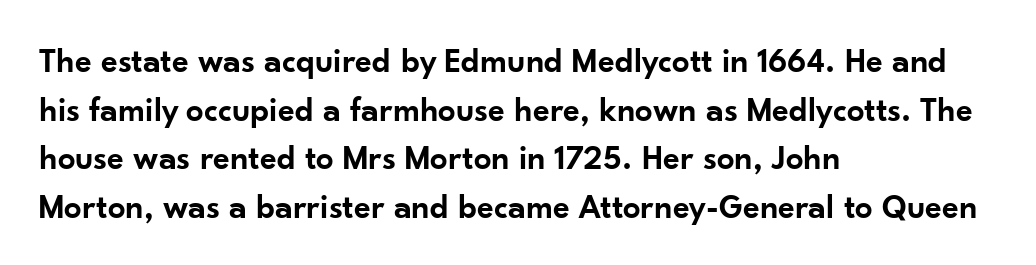
{"serif": "no", "italic": "no", "bold": "semi", "weight": "semibold", "width": "normal", "stroke_contrast": "low", "x_height": "small", "monospaced": "no", "underline": "no", "align": "left", "line_spacing": "normal", "line_spacing_ratio": 1.39, "letter_spacing": "normal", "letter_spacing_em": 0.0, "glyph_px": 35}
